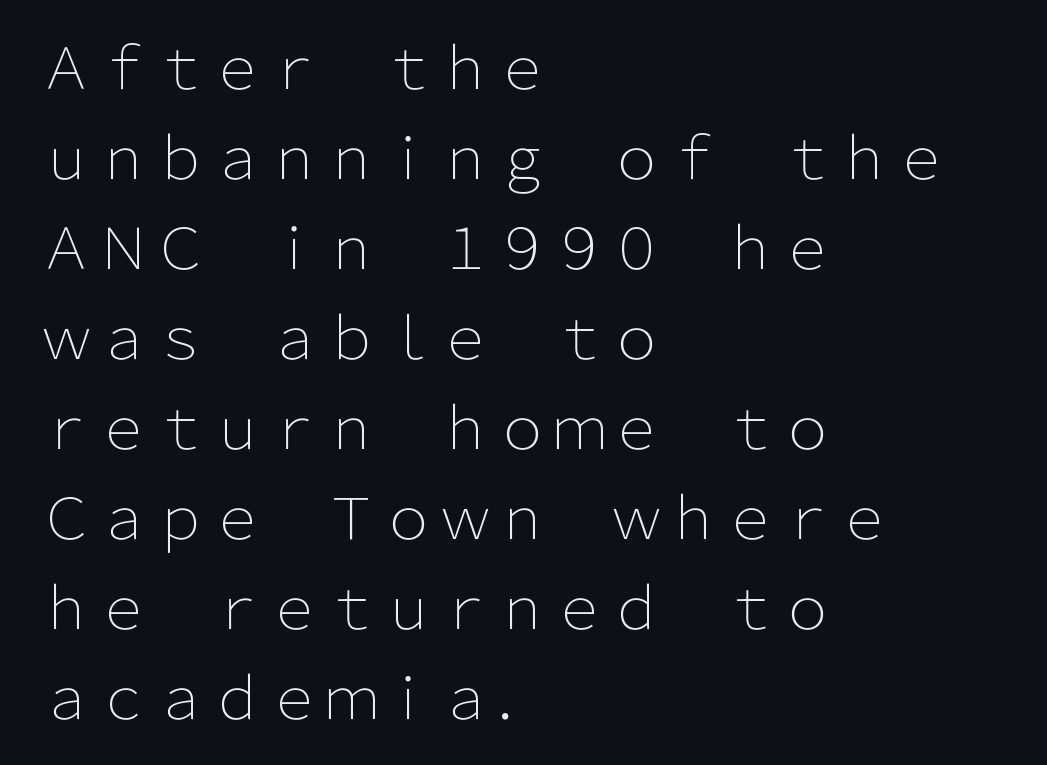
{"serif": "no", "italic": "no", "bold": "no", "weight": "light", "width": "normal", "stroke_contrast": "low", "x_height": "medium", "monospaced": "no", "underline": "no", "align": "left", "line_spacing": "normal", "line_spacing_ratio": 1.58, "letter_spacing": "normal", "letter_spacing_em": 0.0, "glyph_px": 57}
